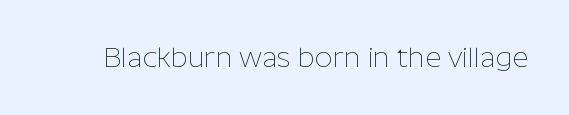
The image shows 28 px thin sans-serif type, upright; set normal letter spacing, not underlined; low stroke contrast and a medium x-height.
